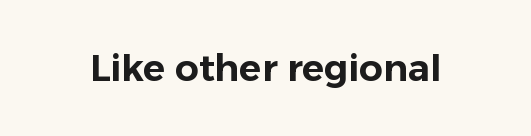
{"serif": "no", "italic": "no", "width": "normal", "stroke_contrast": "low", "x_height": "medium", "monospaced": "no", "underline": "no", "letter_spacing": "normal", "letter_spacing_em": 0.0, "glyph_px": 37}
